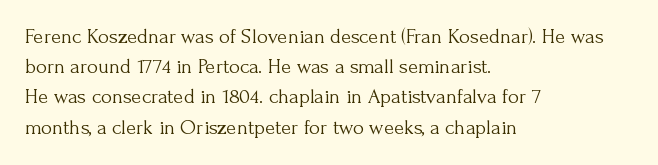
Q: Is the text bold? A: No.
Q: Is the text italic (slanted)? A: No, it is upright.
Q: Is the text underlined? A: No.
Q: How is the paragraph aligned? A: Left-aligned.
Q: Is the spacing between letters normal or unusually wide? A: Normal.
Q: Is the spacing between lines tight, normal or loose? A: Normal.
